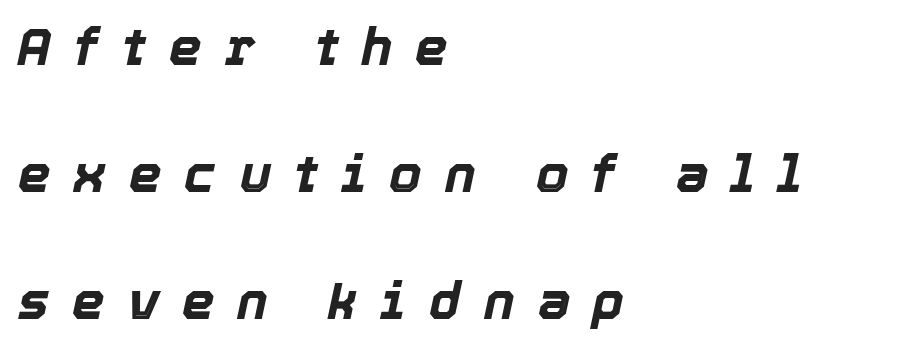
Q: Is the text bold? A: Yes.
Q: Is the text italic (slanted)? A: Yes, it leans right by about 12 degrees.
Q: Is the text underlined? A: No.
Q: How is the paragraph aligned? A: Left-aligned.
Q: Is the spacing between letters normal or unusually wide? A: Unusually wide.
Q: Is the spacing between lines tight, normal or loose? A: Loose.
Q: Width (condensed, normal, or wide)? A: Normal.
Q: x-height? A: Medium.
Q: Monospaced? A: No.
